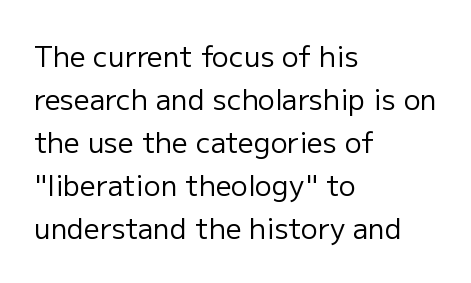
The image shows 28 px regular-weight sans-serif type, upright; set left-aligned, normal line spacing (1.54x), normal letter spacing, not underlined; low stroke contrast and a medium x-height.
